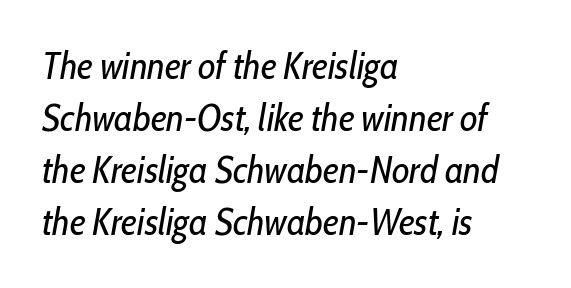
The lines sit at an ordinary, default distance from one another. Line starts are locked; line ends wander. Standard letterfit; no display-style spreading of the glyphs. Words float on clear page, feet unadorned. Each letter keeps its own natural width here, so spacing adapts to shape. Weight: not bold — regular or lighter.
